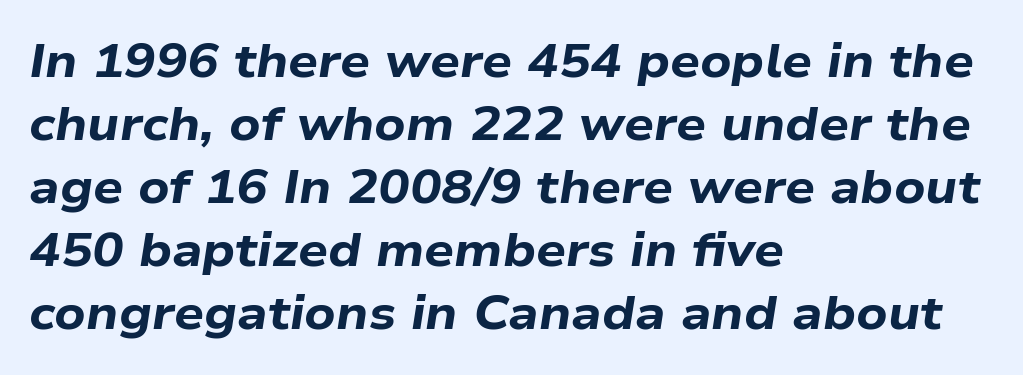
{"italic": "yes", "lean": "right", "slant_degrees": 9, "bold": "yes", "weight": "bold", "width": "wide", "stroke_contrast": "low", "x_height": "medium", "monospaced": "no", "underline": "no", "align": "left", "line_spacing": "normal", "line_spacing_ratio": 1.34, "letter_spacing": "normal", "letter_spacing_em": 0.0, "glyph_px": 47}
